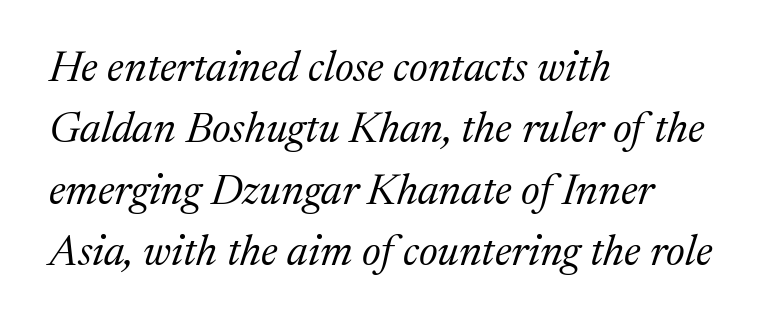
This reads as an unemphasized weight, regular at the heaviest. In terms of letterspacing, this is plain default setting. Whoever set this chose a conventional vertical rhythm. Observe the serifs anchoring each vertical stroke in this sample. Plain, unruled lines of type.
